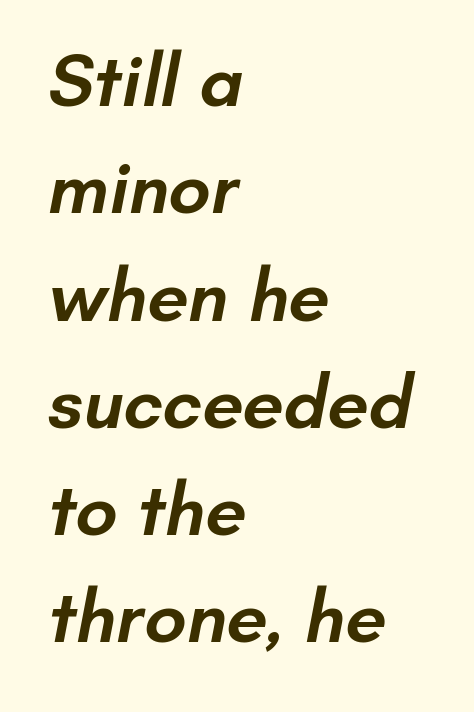
{"serif": "no", "bold": "semi", "weight": "semibold", "width": "normal", "stroke_contrast": "low", "x_height": "small", "monospaced": "no", "underline": "no", "align": "left", "line_spacing": "normal", "line_spacing_ratio": 1.45, "letter_spacing": "normal", "letter_spacing_em": 0.0, "glyph_px": 74}
